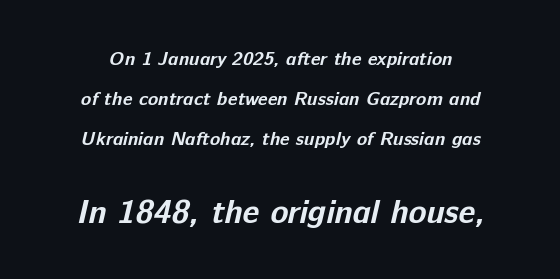
{"serif": "no", "bold": "yes", "weight": "bold", "width": "normal", "stroke_contrast": "low", "x_height": "medium", "monospaced": "no", "underline": "no", "line_spacing": "loose", "line_spacing_ratio": 2.11, "letter_spacing": "normal", "letter_spacing_em": 0.0, "larger_block": "second", "size_ratio": 1.74, "glyph_px": 33}
